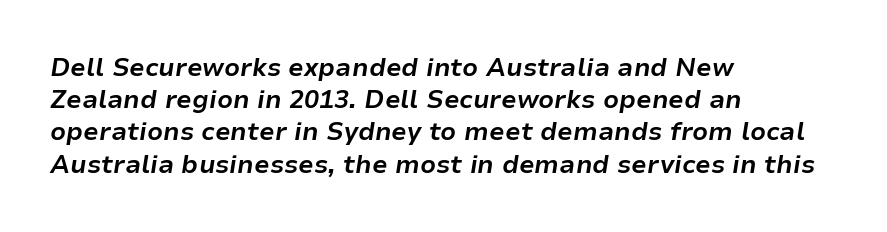
In terms of letterspacing, this is plain default setting. Its strokes are broad and dark, the hallmark of bold type. The space beneath each line is pristine and unruled. How would I describe the line gaps? Plain and ordinary. This rendering uses left alignment, leaving the right contour irregular.
